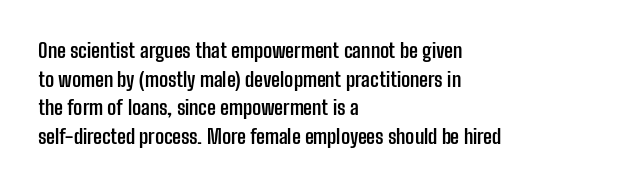
The image shows 20 px bold type, upright; set left-aligned, normal line spacing (1.43x), normal letter spacing, not underlined.
